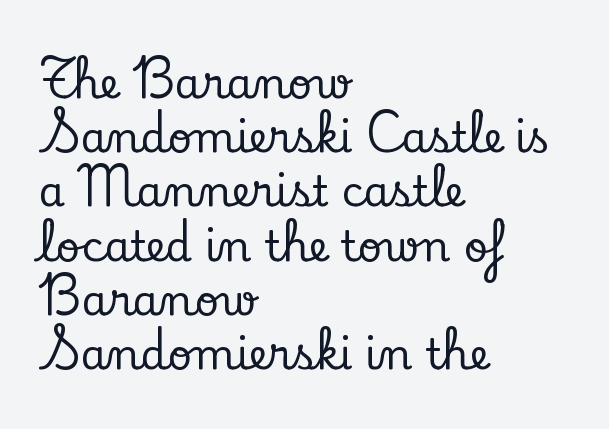
{"serif": "yes", "italic": "no", "width": "normal", "stroke_contrast": "low", "x_height": "small", "monospaced": "no", "underline": "no", "align": "left", "line_spacing": "normal", "line_spacing_ratio": 1.29, "letter_spacing": "normal", "letter_spacing_em": 0.0, "glyph_px": 42}
